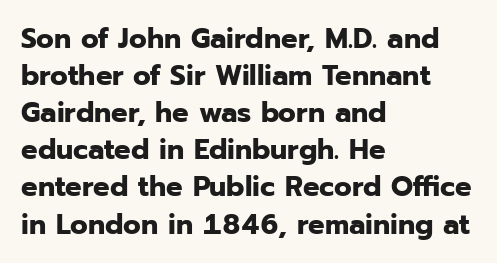
Q: Is the text bold? A: Yes.
Q: Is the text italic (slanted)? A: No, it is upright.
Q: Is the typeface a serif or a sans-serif typeface? A: Sans-serif.
Q: Is the text underlined? A: No.
Q: How is the paragraph aligned? A: Left-aligned.
Q: Is the spacing between letters normal or unusually wide? A: Normal.
Q: Is the spacing between lines tight, normal or loose? A: Normal.
Q: Width (condensed, normal, or wide)? A: Normal.
Q: Stroke contrast? A: Low.
Q: x-height? A: Medium.
Q: Monospaced? A: No.
